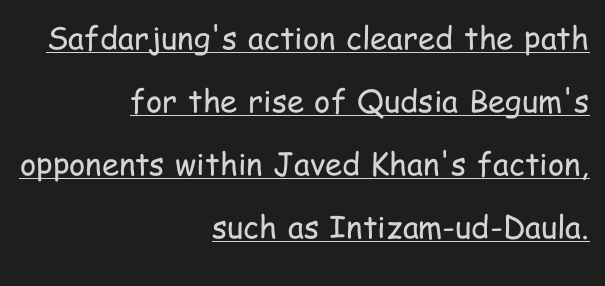
The image shows 31 px regular-weight, condensed sans-serif type, upright; set right-aligned, loose line spacing (2.03x), normal letter spacing, underlined; low stroke contrast and a medium x-height.
